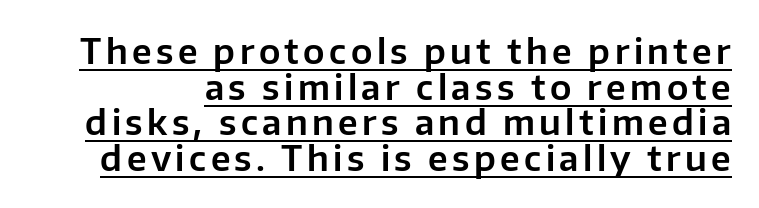
Q: Is the text italic (slanted)? A: No, it is upright.
Q: Is the typeface a serif or a sans-serif typeface? A: Sans-serif.
Q: Is the text underlined? A: Yes.
Q: Is the spacing between lines tight, normal or loose? A: Tight.
Q: Width (condensed, normal, or wide)? A: Normal.
Q: Stroke contrast? A: Low.
Q: x-height? A: Medium.
Q: Monospaced? A: No.
